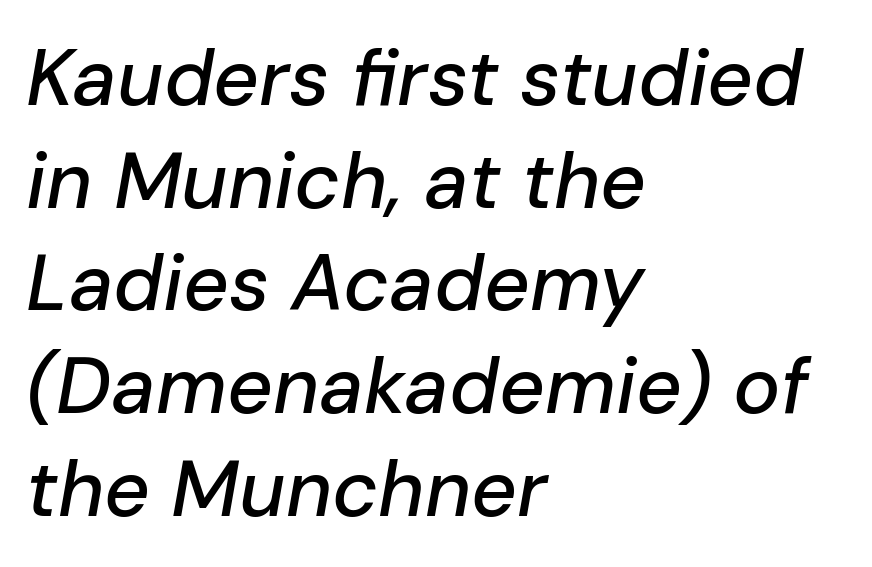
{"italic": "yes", "lean": "right", "slant_degrees": 10, "width": "normal", "stroke_contrast": "low", "x_height": "medium", "monospaced": "no", "underline": "no", "align": "left", "line_spacing": "normal", "line_spacing_ratio": 1.3, "letter_spacing": "normal", "letter_spacing_em": 0.0, "glyph_px": 79}
